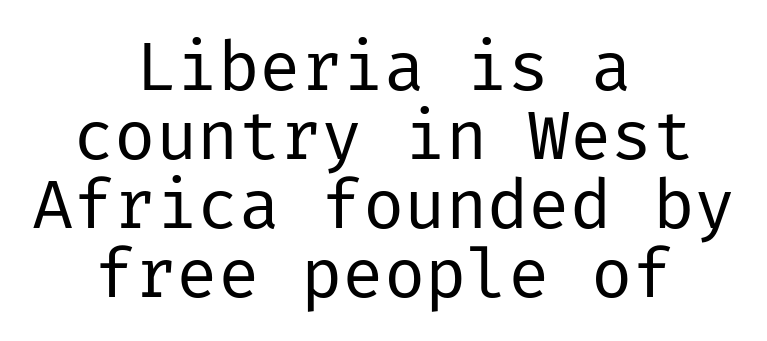
The image shows 69 px regular-weight sans-serif type, upright; set centered, tight line spacing (1.0x), normal letter spacing, not underlined; low stroke contrast and a medium x-height.
